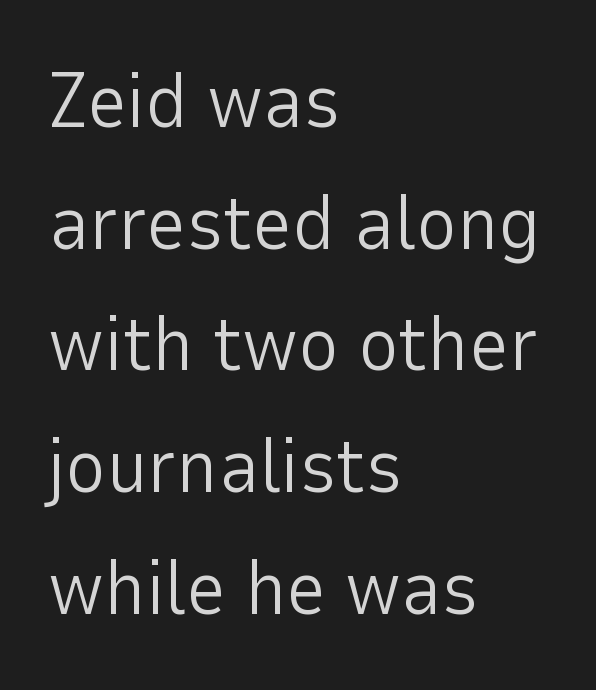
{"serif": "no", "italic": "no", "bold": "no", "weight": "light", "width": "normal", "stroke_contrast": "low", "x_height": "medium", "monospaced": "no", "underline": "no", "align": "left", "line_spacing": "normal", "line_spacing_ratio": 1.56, "letter_spacing": "normal", "letter_spacing_em": 0.0, "glyph_px": 78}
